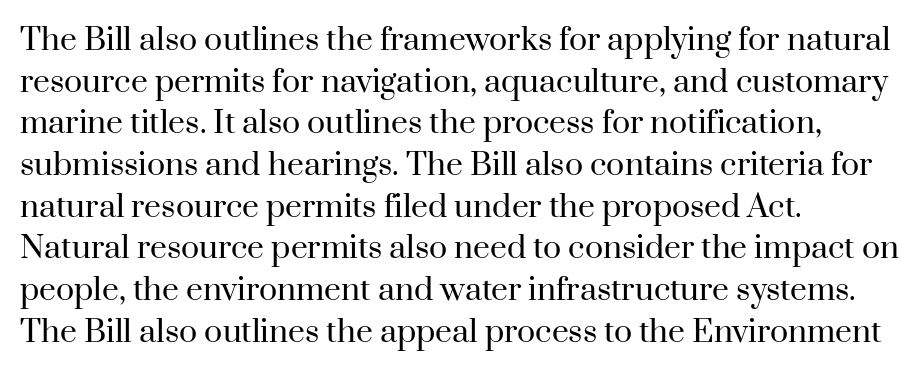
Heaviness? Minimal to ordinary, like unemphasized prose. Each line starts at the same left margin while the right side varies. Short note: letters normally spaced. Honestly, there is no underline to notice here at all.
